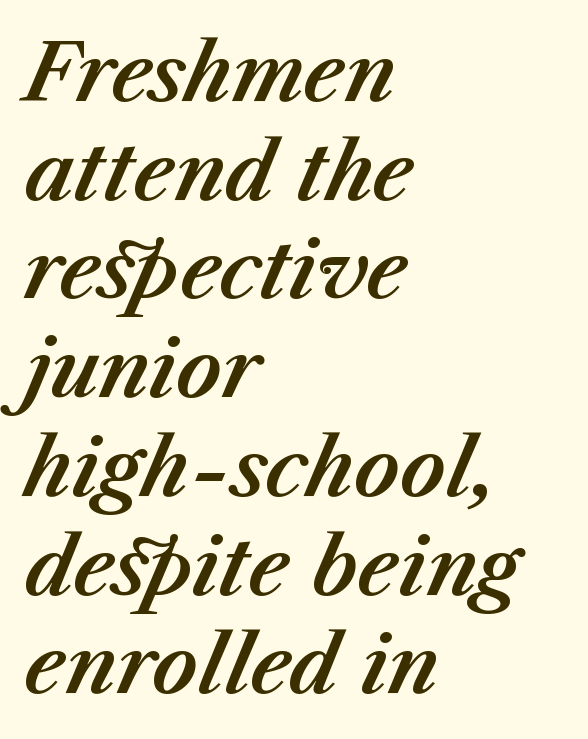
Q: Is the text italic (slanted)? A: Yes, it leans right by about 23 degrees.
Q: Is the text underlined? A: No.
Q: How is the paragraph aligned? A: Left-aligned.
Q: Is the spacing between letters normal or unusually wide? A: Normal.
Q: Is the spacing between lines tight, normal or loose? A: Normal.
Q: Width (condensed, normal, or wide)? A: Normal.
Q: Stroke contrast? A: Medium.
Q: x-height? A: Medium.
Q: Monospaced? A: No.
